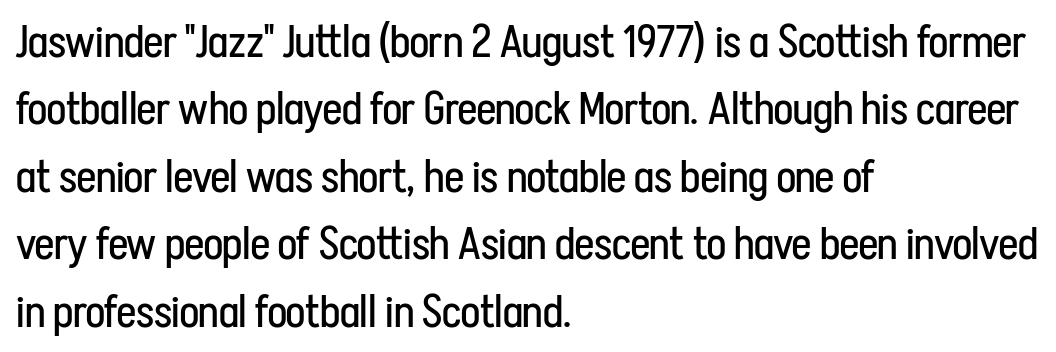
The image shows 45 px regular-weight, condensed sans-serif type, upright; set left-aligned, normal line spacing (1.5x), normal letter spacing, not underlined; low stroke contrast and a medium x-height.
